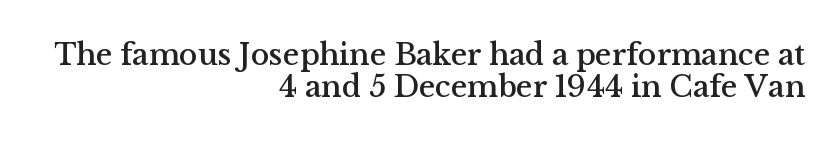
{"serif": "yes", "italic": "no", "width": "normal", "stroke_contrast": "medium", "x_height": "medium", "monospaced": "no", "underline": "no", "align": "right", "line_spacing": "tight", "line_spacing_ratio": 1.04, "letter_spacing": "normal", "letter_spacing_em": 0.0, "glyph_px": 31}
